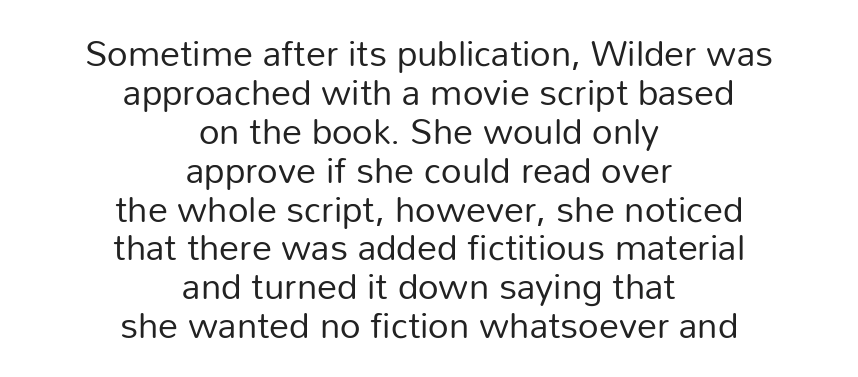
Q: Is the text bold? A: No.
Q: Is the text italic (slanted)? A: No, it is upright.
Q: Is the typeface a serif or a sans-serif typeface? A: Sans-serif.
Q: Is the text underlined? A: No.
Q: How is the paragraph aligned? A: Centered.
Q: Is the spacing between letters normal or unusually wide? A: Normal.
Q: Is the spacing between lines tight, normal or loose? A: Tight.
Q: Width (condensed, normal, or wide)? A: Normal.
Q: Stroke contrast? A: Low.
Q: x-height? A: Medium.
Q: Monospaced? A: No.
